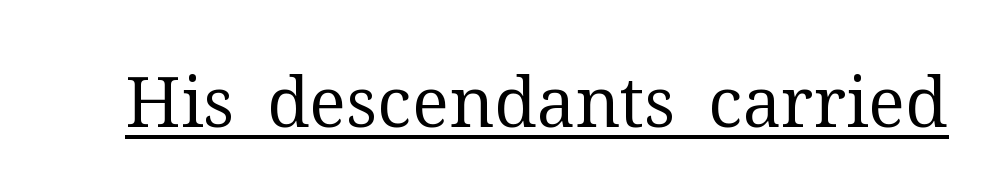
The designer went with a serif here, giving each stem small feet. Is this a fixed-width face? No — the glyphs have proportional, varying widths. Weight: regular or lighter. Italic? Not at all — the glyphs are vertical.
